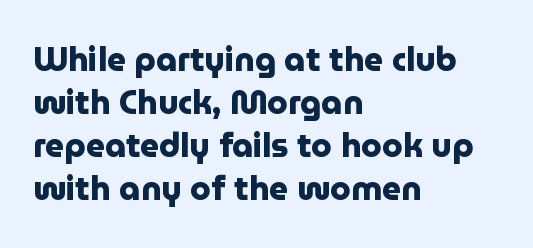
{"serif": "no", "italic": "no", "bold": "yes", "weight": "heavy", "width": "normal", "stroke_contrast": "low", "x_height": "medium", "monospaced": "no", "underline": "no", "align": "left", "line_spacing": "normal", "line_spacing_ratio": 1.3, "letter_spacing": "normal", "letter_spacing_em": 0.0, "glyph_px": 33}
